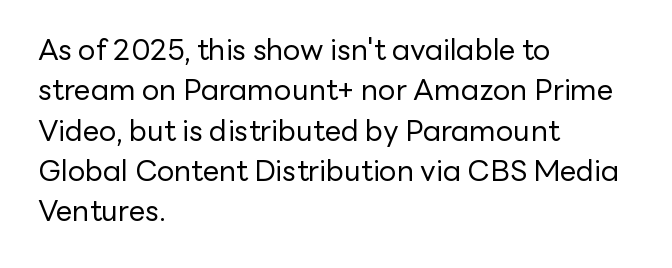
Q: Is the text bold? A: No.
Q: Is the text italic (slanted)? A: No, it is upright.
Q: Is the typeface a serif or a sans-serif typeface? A: Sans-serif.
Q: Is the text underlined? A: No.
Q: How is the paragraph aligned? A: Left-aligned.
Q: Is the spacing between letters normal or unusually wide? A: Normal.
Q: Is the spacing between lines tight, normal or loose? A: Normal.
Q: Width (condensed, normal, or wide)? A: Normal.
Q: Stroke contrast? A: Low.
Q: x-height? A: Medium.
Q: Monospaced? A: No.
